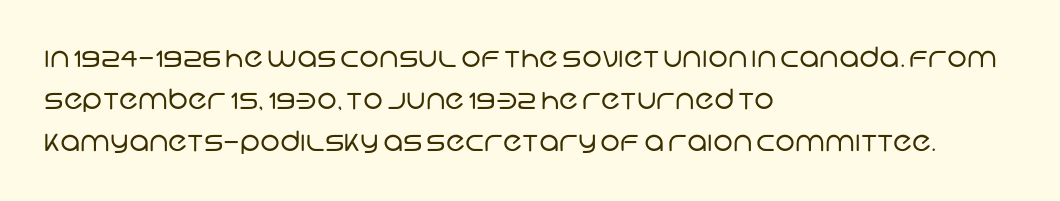
Q: Is the text bold? A: No.
Q: Is the typeface a serif or a sans-serif typeface? A: Sans-serif.
Q: Is the text underlined? A: No.
Q: How is the paragraph aligned? A: Left-aligned.
Q: Is the spacing between letters normal or unusually wide? A: Normal.
Q: Is the spacing between lines tight, normal or loose? A: Normal.
Q: Width (condensed, normal, or wide)? A: Normal.
Q: Stroke contrast? A: Low.
Q: x-height? A: Large.
Q: Monospaced? A: No.
